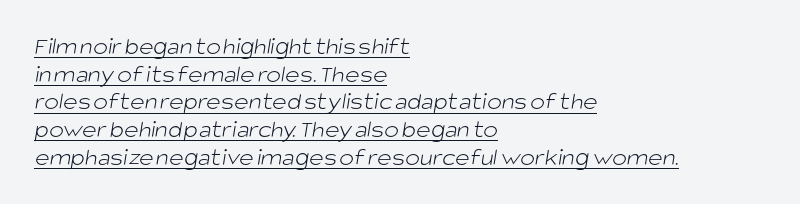
The line-height multiplier appears low, near solid setting. The letterforms sit at book weight or below. Reading down the block, your eye returns to a fixed left position each line. The gaps between neighbouring characters are ordinary and unremarkable. Glance below the letters and you will spot a drawn line.
